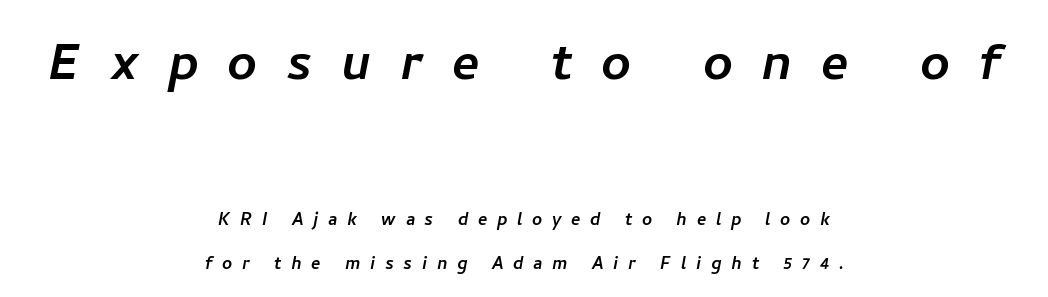
The image shows 65 px sans-serif type; set centered, loose line spacing (2.04x), unusually wide letter spacing (+0.44 em), not underlined; the first (top) block is 2.95x larger; low stroke contrast and a medium x-height.
